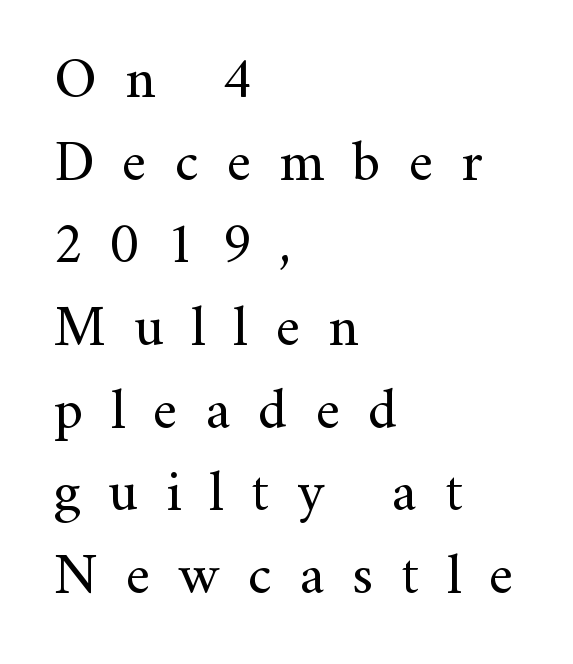
In terms of leading, this rendering sits right in the middle. The foot of each line stays bare and open. The typeface chosen for these lines features serifs. The passage shown is typed in a proportional face where columns would drift. No extra ink here — the face is not bold.
